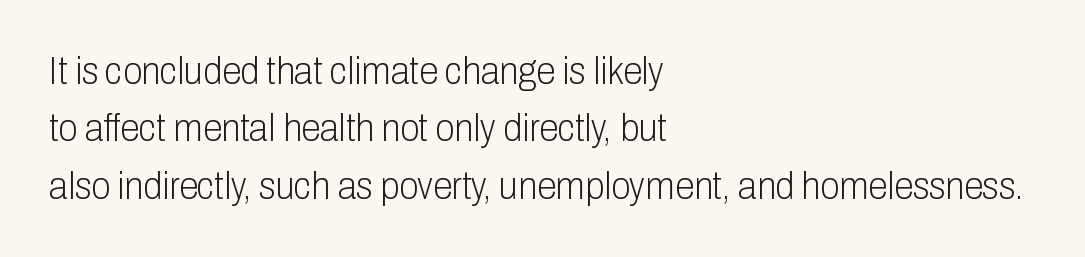
Q: Is the text bold? A: No.
Q: Is the text italic (slanted)? A: No, it is upright.
Q: Is the typeface a serif or a sans-serif typeface? A: Sans-serif.
Q: Is the text underlined? A: No.
Q: How is the paragraph aligned? A: Left-aligned.
Q: Is the spacing between letters normal or unusually wide? A: Normal.
Q: Is the spacing between lines tight, normal or loose? A: Normal.
Q: Width (condensed, normal, or wide)? A: Condensed.
Q: Stroke contrast? A: Low.
Q: x-height? A: Medium.
Q: Monospaced? A: No.
